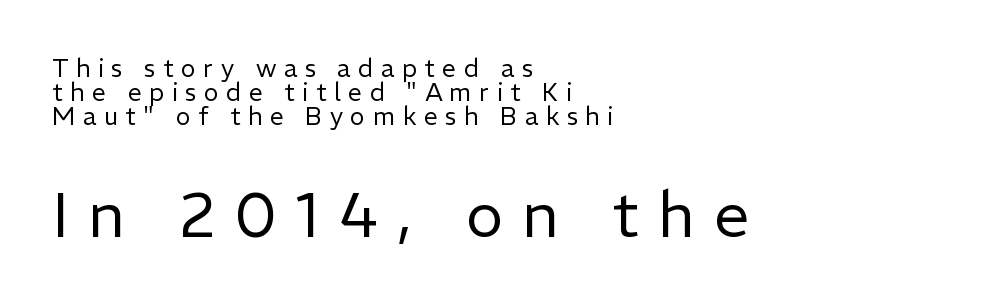
Q: Is the text bold? A: No.
Q: Is the text italic (slanted)? A: No, it is upright.
Q: Is the typeface a serif or a sans-serif typeface? A: Sans-serif.
Q: Is the text underlined? A: No.
Q: How is the paragraph aligned? A: Left-aligned.
Q: Is the spacing between letters normal or unusually wide? A: Unusually wide.
Q: Is the spacing between lines tight, normal or loose? A: Tight.
Q: Which block of text is set in a larger size, the first (top) or the second (bottom)? A: The second (bottom) one.
Q: Width (condensed, normal, or wide)? A: Normal.
Q: Stroke contrast? A: Low.
Q: x-height? A: Medium.
Q: Monospaced? A: No.
